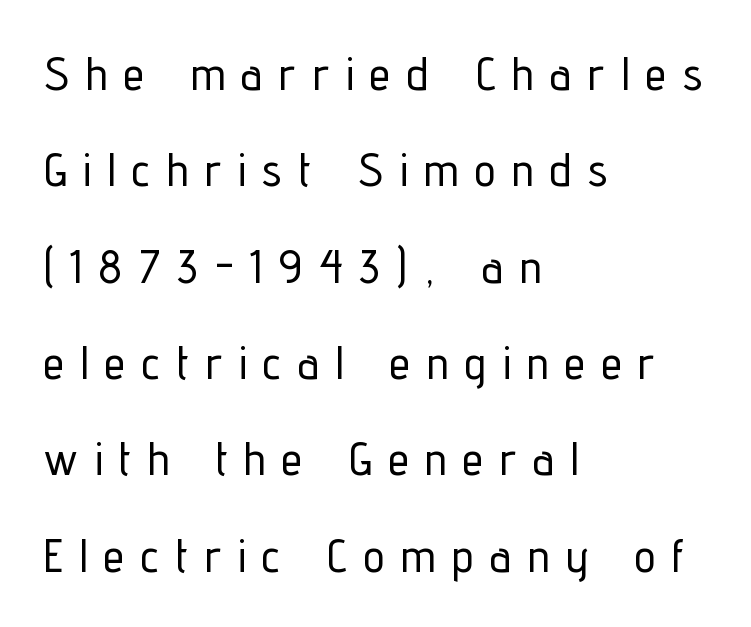
Q: Is the text italic (slanted)? A: No, it is upright.
Q: Is the typeface a serif or a sans-serif typeface? A: Sans-serif.
Q: Is the text underlined? A: No.
Q: How is the paragraph aligned? A: Left-aligned.
Q: Is the spacing between letters normal or unusually wide? A: Unusually wide.
Q: Is the spacing between lines tight, normal or loose? A: Loose.
Q: Width (condensed, normal, or wide)? A: Condensed.
Q: Stroke contrast? A: Low.
Q: x-height? A: Medium.
Q: Monospaced? A: No.
